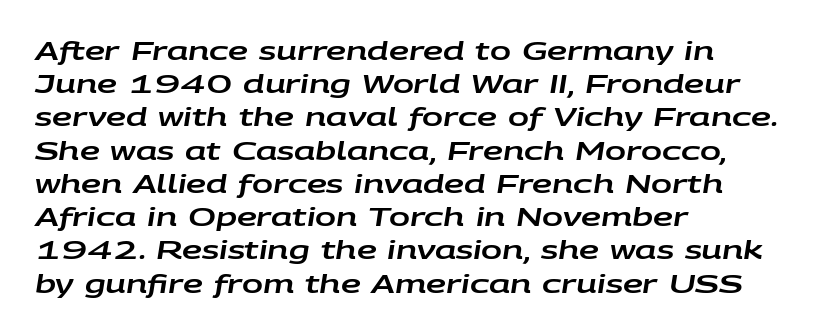
{"italic": "yes", "lean": "right", "slant_degrees": 9, "underline": "no", "align": "left", "line_spacing": "normal", "line_spacing_ratio": 1.33, "letter_spacing": "normal", "letter_spacing_em": 0.0, "glyph_px": 25}
